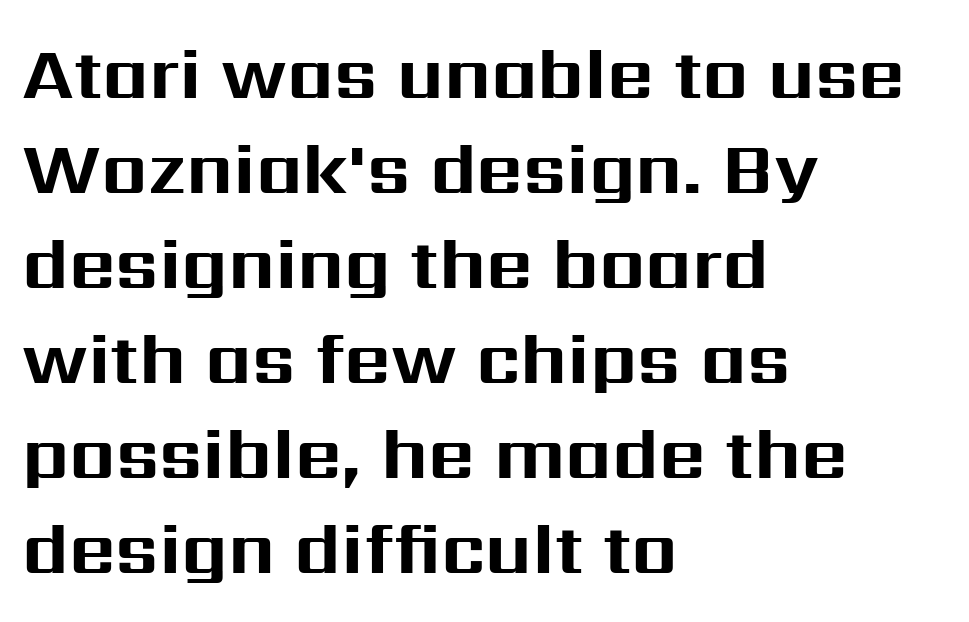
{"serif": "no", "italic": "no", "bold": "yes", "weight": "bold", "width": "normal", "stroke_contrast": "medium", "x_height": "medium", "monospaced": "no", "underline": "no", "align": "left", "line_spacing": "normal", "line_spacing_ratio": 1.32, "letter_spacing": "normal", "letter_spacing_em": 0.0, "glyph_px": 72}
